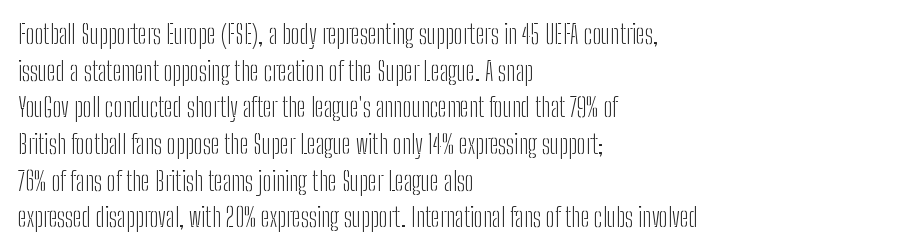
{"italic": "no", "bold": "no", "underline": "no", "align": "left", "line_spacing": "normal", "line_spacing_ratio": 1.41, "letter_spacing": "normal", "letter_spacing_em": 0.0, "glyph_px": 26}
